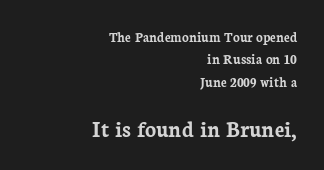
The image shows 23 px bold type, upright; set right-aligned, normal line spacing (1.6x), normal letter spacing, not underlined; the second (bottom) block is 1.64x larger.
